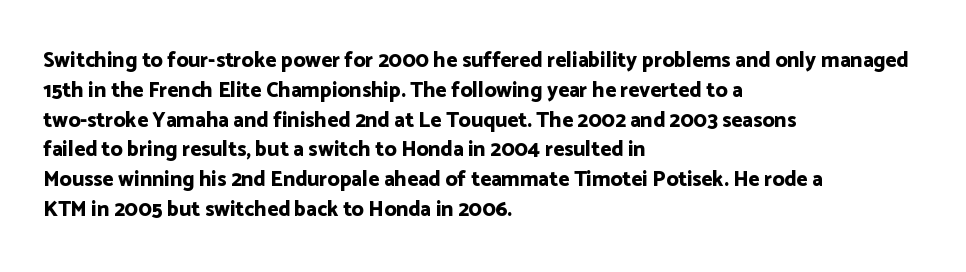
Q: Is the text bold? A: Yes.
Q: Is the text italic (slanted)? A: No, it is upright.
Q: Is the text underlined? A: No.
Q: How is the paragraph aligned? A: Left-aligned.
Q: Is the spacing between letters normal or unusually wide? A: Normal.
Q: Is the spacing between lines tight, normal or loose? A: Normal.
